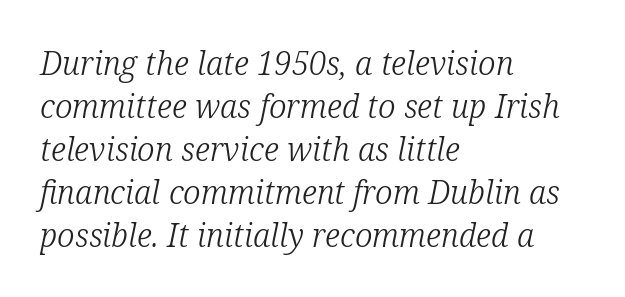
Q: Is the text bold? A: No.
Q: Is the text italic (slanted)? A: Yes, it leans right by about 12 degrees.
Q: Is the typeface a serif or a sans-serif typeface? A: Serif.
Q: Is the text underlined? A: No.
Q: How is the paragraph aligned? A: Left-aligned.
Q: Is the spacing between letters normal or unusually wide? A: Normal.
Q: Is the spacing between lines tight, normal or loose? A: Normal.
Q: Width (condensed, normal, or wide)? A: Normal.
Q: Stroke contrast? A: Low.
Q: x-height? A: Medium.
Q: Monospaced? A: No.
